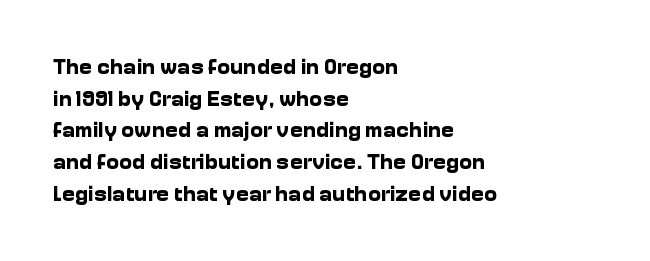
Beneath every word, the page is bare. Successive baselines arrive at the customary interval. It's the straight-up-and-down kind of type. Which margin do the lines hug? The left one — the right edge is uneven. Thick stems and heavy bowls — unmistakably bold.
